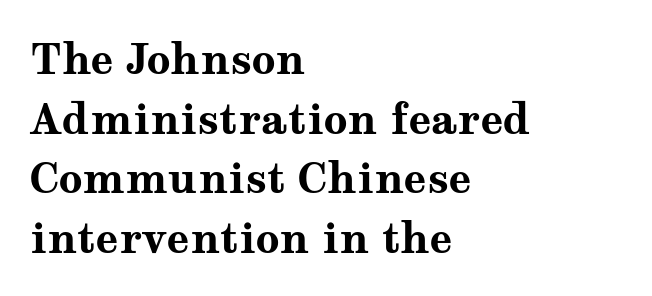
Q: Is the text bold? A: Yes.
Q: Is the text italic (slanted)? A: No, it is upright.
Q: Is the typeface a serif or a sans-serif typeface? A: Serif.
Q: Is the text underlined? A: No.
Q: How is the paragraph aligned? A: Left-aligned.
Q: Is the spacing between letters normal or unusually wide? A: Normal.
Q: Is the spacing between lines tight, normal or loose? A: Normal.
Q: Width (condensed, normal, or wide)? A: Wide.
Q: Stroke contrast? A: Medium.
Q: x-height? A: Medium.
Q: Monospaced? A: No.
